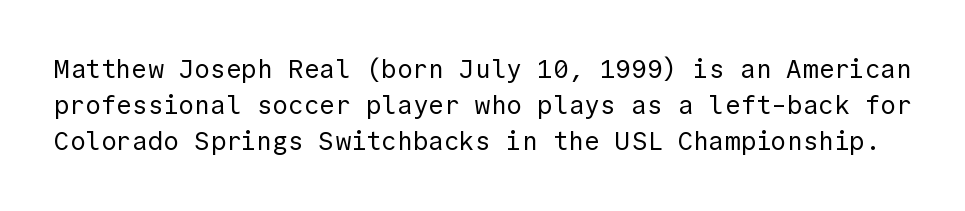
Q: Is the text bold? A: No.
Q: Is the text italic (slanted)? A: No, it is upright.
Q: Is the text underlined? A: No.
Q: Is the spacing between letters normal or unusually wide? A: Normal.
Q: Is the spacing between lines tight, normal or loose? A: Normal.
